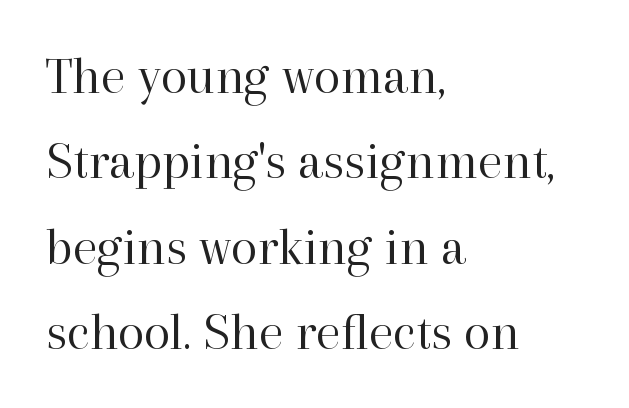
{"serif": "yes", "italic": "no", "bold": "no", "weight": "regular", "width": "normal", "stroke_contrast": "high", "x_height": "medium", "monospaced": "no", "underline": "no", "align": "left", "line_spacing": "normal", "line_spacing_ratio": 1.58, "letter_spacing": "normal", "letter_spacing_em": 0.0, "glyph_px": 54}
